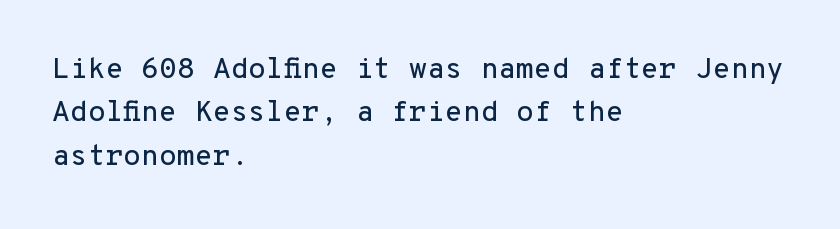
{"serif": "no", "italic": "no", "width": "normal", "stroke_contrast": "low", "x_height": "medium", "monospaced": "yes", "underline": "no", "align": "left", "line_spacing": "normal", "line_spacing_ratio": 1.5, "letter_spacing": "normal", "letter_spacing_em": 0.0, "glyph_px": 29}
